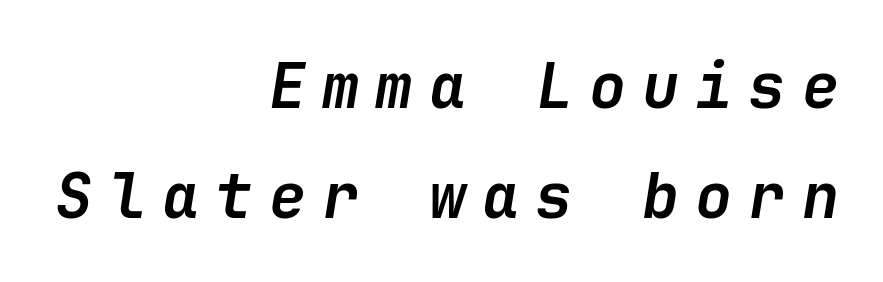
Q: Is the text bold? A: Yes.
Q: Is the text italic (slanted)? A: Yes, it leans right by about 9 degrees.
Q: Is the text underlined? A: No.
Q: How is the paragraph aligned? A: Right-aligned.
Q: Is the spacing between letters normal or unusually wide? A: Unusually wide.
Q: Width (condensed, normal, or wide)? A: Normal.
Q: Stroke contrast? A: Low.
Q: x-height? A: Medium.
